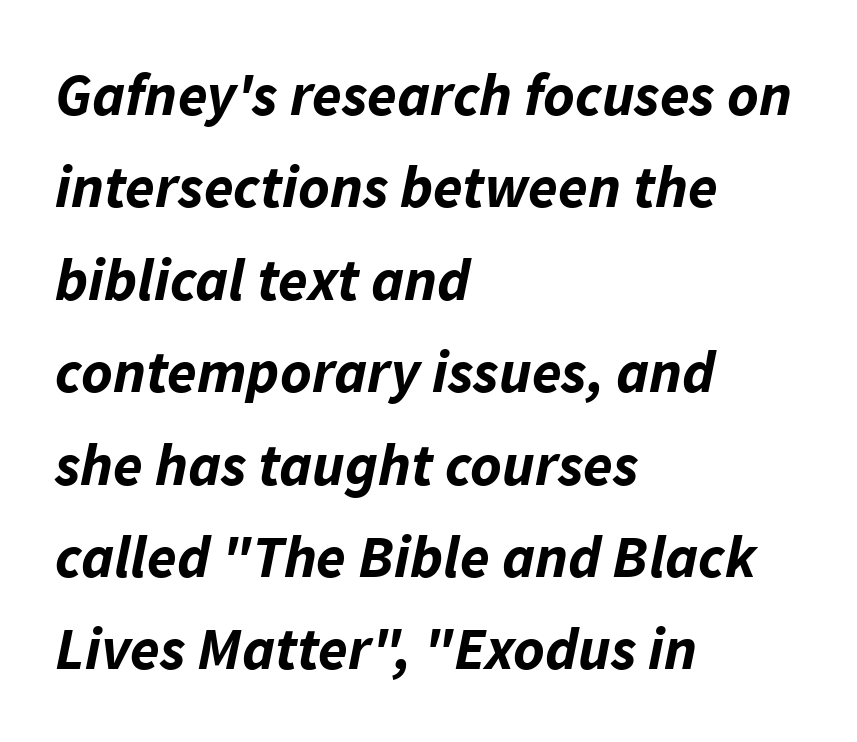
{"italic": "yes", "lean": "right", "slant_degrees": 11, "bold": "yes", "weight": "bold", "width": "normal", "stroke_contrast": "low", "x_height": "medium", "monospaced": "no", "underline": "no", "align": "left", "line_spacing": "normal", "line_spacing_ratio": 1.54, "letter_spacing": "normal", "letter_spacing_em": 0.0, "glyph_px": 60}
